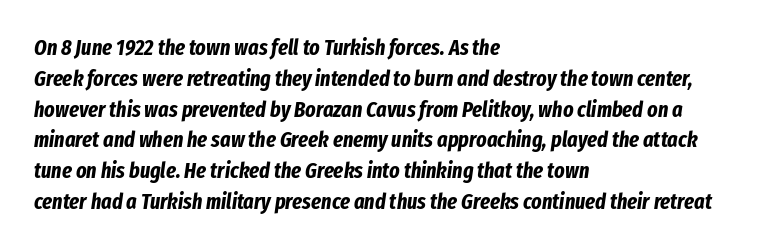
Q: Is the text bold? A: Yes.
Q: Is the text italic (slanted)? A: Yes, it leans right by about 8 degrees.
Q: Is the text underlined? A: No.
Q: How is the paragraph aligned? A: Left-aligned.
Q: Is the spacing between letters normal or unusually wide? A: Normal.
Q: Is the spacing between lines tight, normal or loose? A: Normal.
